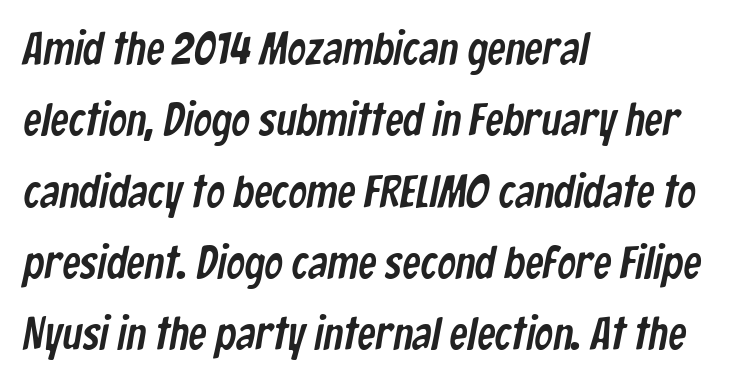
{"serif": "no", "width": "condensed", "stroke_contrast": "low", "x_height": "medium", "monospaced": "no", "underline": "no", "align": "left", "line_spacing": "normal", "line_spacing_ratio": 1.55, "letter_spacing": "normal", "letter_spacing_em": 0.0, "glyph_px": 46}
